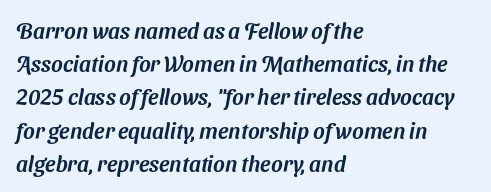
Q: Is the text underlined? A: No.
Q: How is the paragraph aligned? A: Left-aligned.
Q: Is the spacing between letters normal or unusually wide? A: Normal.
Q: Is the spacing between lines tight, normal or loose? A: Normal.
